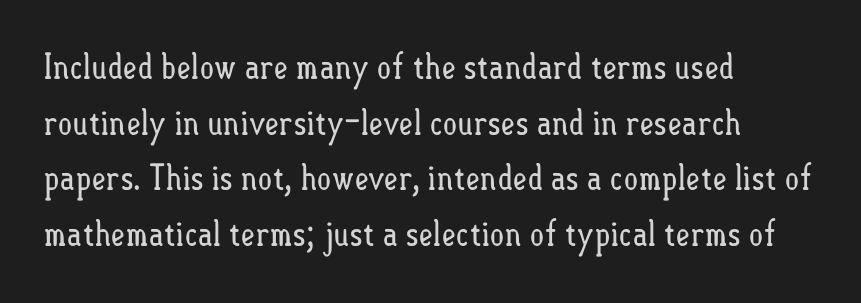
The image shows 35 px regular-weight, condensed type, upright; set left-aligned, normal line spacing (1.59x), normal letter spacing, not underlined; low stroke contrast and a small x-height.
